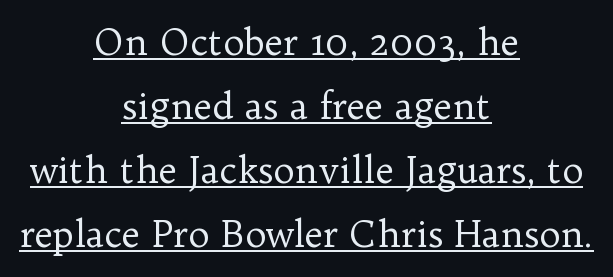
{"serif": "yes", "italic": "no", "bold": "no", "weight": "regular", "width": "normal", "stroke_contrast": "low", "x_height": "medium", "monospaced": "no", "underline": "yes", "align": "center", "line_spacing_ratio": 1.78, "letter_spacing": "normal", "letter_spacing_em": 0.0, "glyph_px": 36}
